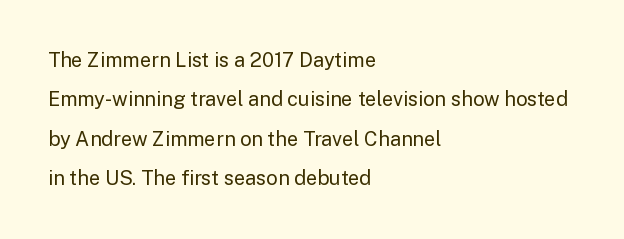
{"italic": "no", "bold": "no", "underline": "no", "align": "left", "line_spacing": "loose", "line_spacing_ratio": 1.97, "letter_spacing": "normal", "letter_spacing_em": 0.0, "glyph_px": 20}
